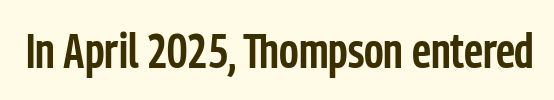
{"serif": "no", "italic": "no", "bold": "semi", "weight": "semibold", "width": "condensed", "stroke_contrast": "low", "x_height": "medium", "monospaced": "no", "underline": "no", "letter_spacing": "normal", "letter_spacing_em": 0.0, "glyph_px": 49}
